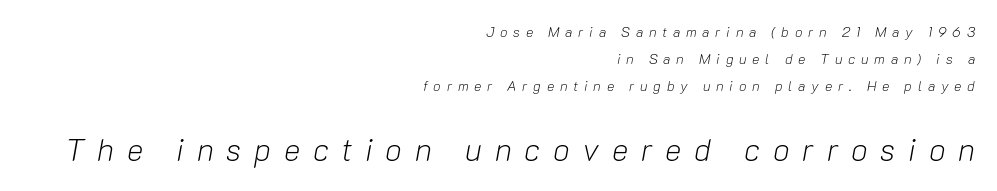
Q: Is the text bold? A: No.
Q: Is the text italic (slanted)? A: Yes, it leans right by about 10 degrees.
Q: Is the text underlined? A: No.
Q: How is the paragraph aligned? A: Right-aligned.
Q: Is the spacing between letters normal or unusually wide? A: Unusually wide.
Q: Is the spacing between lines tight, normal or loose? A: Loose.
Q: Which block of text is set in a larger size, the first (top) or the second (bottom)? A: The second (bottom) one.
Q: Width (condensed, normal, or wide)? A: Normal.
Q: Stroke contrast? A: Low.
Q: x-height? A: Medium.
Q: Monospaced? A: No.
